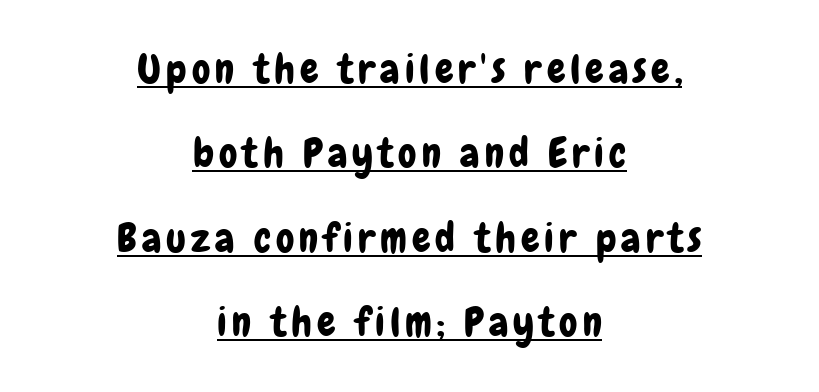
The image shows 41 px condensed sans-serif type, upright; set centered, loose line spacing (2.06x), underlined; low stroke contrast and a medium x-height.
